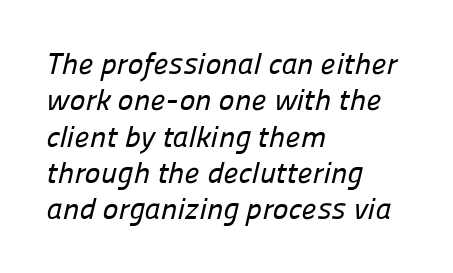
The image shows 30 px sans-serif type; set left-aligned, line spacing 1.21x, normal letter spacing, not underlined; low stroke contrast and a medium x-height.
